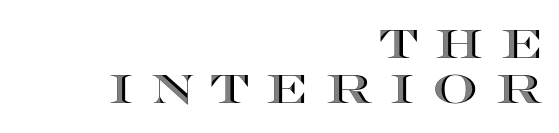
Q: Is the text italic (slanted)? A: No, it is upright.
Q: Is the text underlined? A: No.
Q: How is the paragraph aligned? A: Right-aligned.
Q: Is the spacing between letters normal or unusually wide? A: Unusually wide.
Q: Is the spacing between lines tight, normal or loose? A: Tight.
Q: Width (condensed, normal, or wide)? A: Wide.
Q: x-height? A: Large.
Q: Monospaced? A: No.
